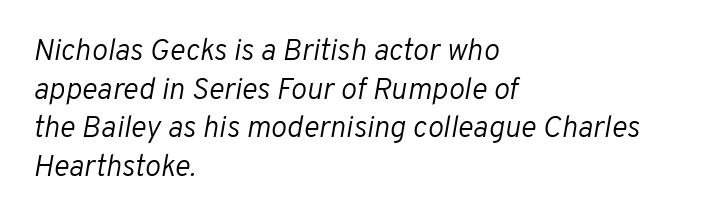
{"italic": "yes", "lean": "right", "slant_degrees": 10, "bold": "no", "weight": "light", "width": "normal", "stroke_contrast": "low", "x_height": "medium", "monospaced": "no", "underline": "no", "align": "left", "line_spacing": "normal", "line_spacing_ratio": 1.29, "letter_spacing": "normal", "letter_spacing_em": 0.0, "glyph_px": 30}
